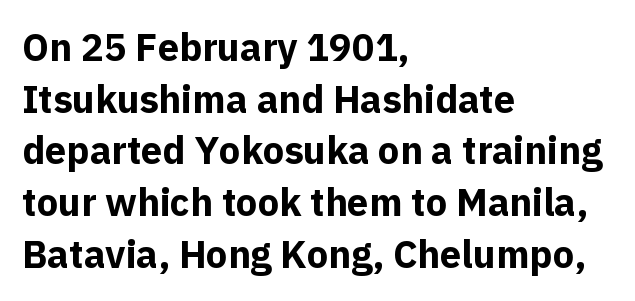
Q: Is the text bold? A: Yes.
Q: Is the text italic (slanted)? A: No, it is upright.
Q: Is the typeface a serif or a sans-serif typeface? A: Sans-serif.
Q: Is the text underlined? A: No.
Q: How is the paragraph aligned? A: Left-aligned.
Q: Is the spacing between letters normal or unusually wide? A: Normal.
Q: Is the spacing between lines tight, normal or loose? A: Normal.
Q: Width (condensed, normal, or wide)? A: Normal.
Q: x-height? A: Medium.
Q: Monospaced? A: No.
